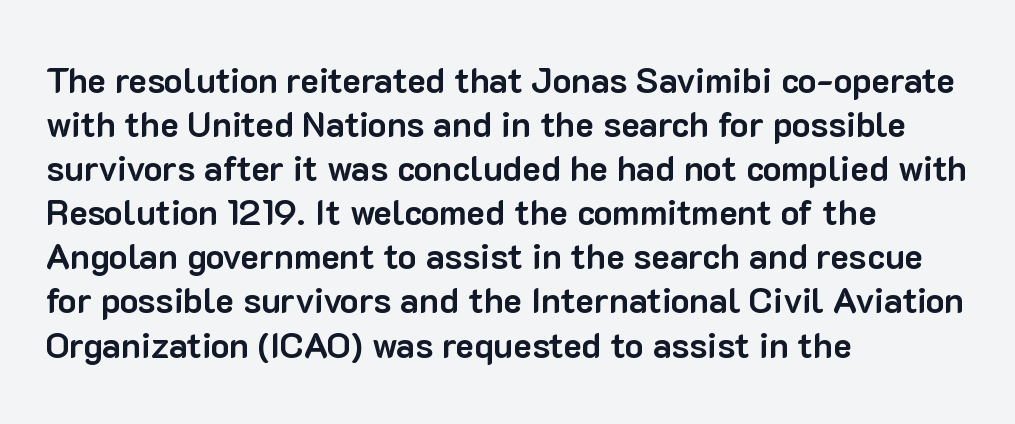
This sample uses plain, unmodified letter spacing. In terms of weight, the rendering is a true, heavy bold. Has an underline been added? It has not. Characters remain perfectly vertical along every line.
